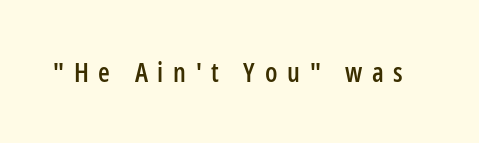
Q: Is the text italic (slanted)? A: No, it is upright.
Q: Is the text underlined? A: No.
Q: Is the spacing between letters normal or unusually wide? A: Unusually wide.
